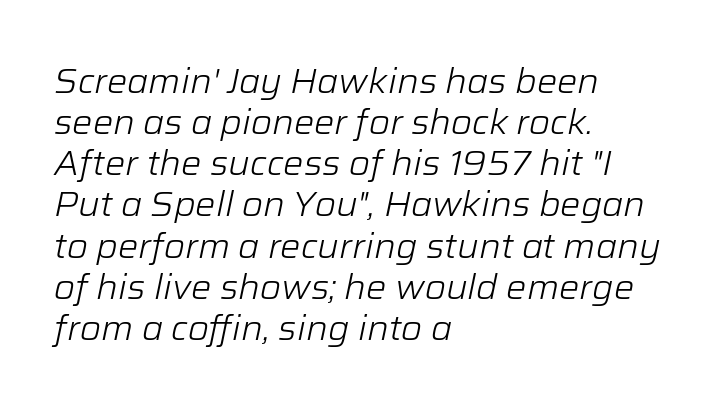
{"italic": "yes", "lean": "right", "slant_degrees": 12, "bold": "no", "weight": "light", "width": "normal", "stroke_contrast": "low", "x_height": "medium", "monospaced": "no", "underline": "no", "align": "left", "line_spacing_ratio": 1.21, "letter_spacing": "normal", "letter_spacing_em": 0.0, "glyph_px": 34}
